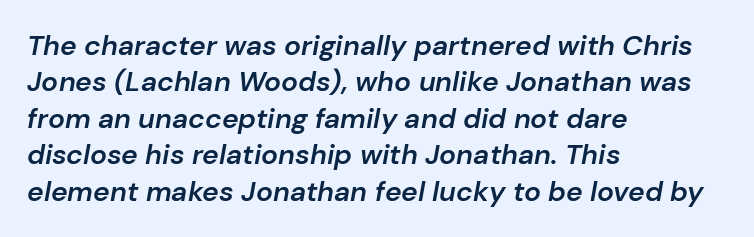
Unmarked baselines from the first word to the last. The rows are spaced the way most documents space them. The passage is arranged the way most books set body copy — flush left. Does the weight exceed regular? Yes, but only to semibold.
